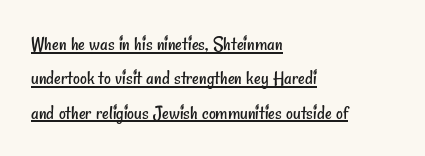
{"bold": "no", "underline": "yes", "align": "left", "line_spacing": "normal", "line_spacing_ratio": 1.64, "letter_spacing": "normal", "letter_spacing_em": 0.0, "glyph_px": 21}
